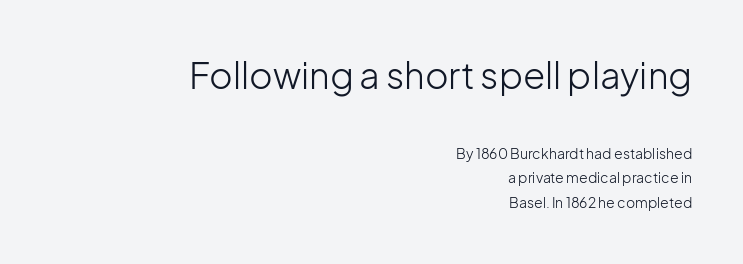
{"serif": "no", "italic": "no", "bold": "no", "weight": "light", "width": "normal", "stroke_contrast": "low", "x_height": "medium", "monospaced": "no", "underline": "no", "align": "right", "line_spacing_ratio": 1.77, "letter_spacing": "normal", "letter_spacing_em": 0.0, "larger_block": "first", "size_ratio": 2.57, "glyph_px": 36}
